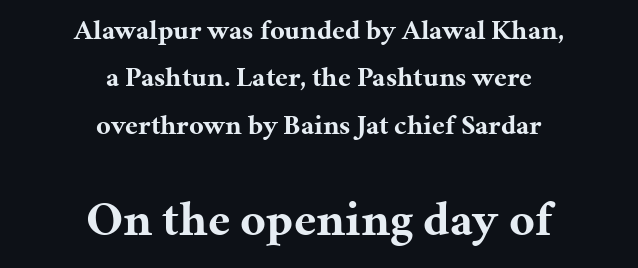
Q: Is the text bold? A: Yes.
Q: Is the text italic (slanted)? A: No, it is upright.
Q: Is the typeface a serif or a sans-serif typeface? A: Serif.
Q: Is the text underlined? A: No.
Q: How is the paragraph aligned? A: Centered.
Q: Is the spacing between letters normal or unusually wide? A: Normal.
Q: Is the spacing between lines tight, normal or loose? A: Normal.
Q: Which block of text is set in a larger size, the first (top) or the second (bottom)? A: The second (bottom) one.
Q: Width (condensed, normal, or wide)? A: Normal.
Q: Stroke contrast? A: Medium.
Q: x-height? A: Medium.
Q: Monospaced? A: No.
